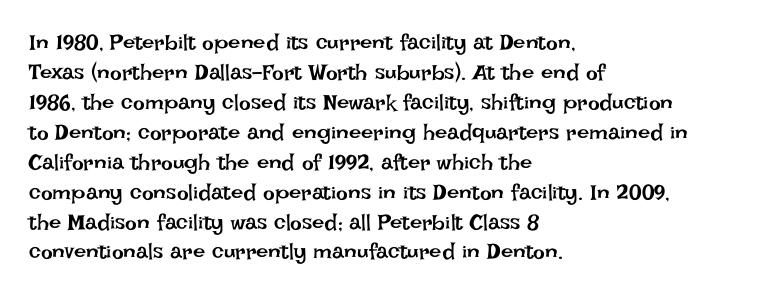
Q: Is the text bold? A: No.
Q: Is the text italic (slanted)? A: No, it is upright.
Q: Is the text underlined? A: No.
Q: How is the paragraph aligned? A: Left-aligned.
Q: Is the spacing between letters normal or unusually wide? A: Normal.
Q: Is the spacing between lines tight, normal or loose? A: Normal.
